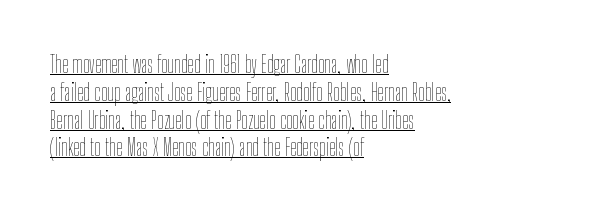
Q: Is the text bold? A: No.
Q: Is the text italic (slanted)? A: No, it is upright.
Q: Is the text underlined? A: Yes.
Q: How is the paragraph aligned? A: Left-aligned.
Q: Is the spacing between letters normal or unusually wide? A: Normal.
